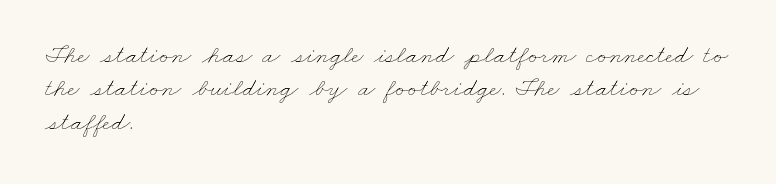
Rule under the text: the space is simply empty. Compared with typical body copy, the letter spacing here is the same. A normal amount of white space separates one row of letters from the next. Short and long lines alike share a common starting point at left. Stroke mass is kept to a normal reading level or below.
